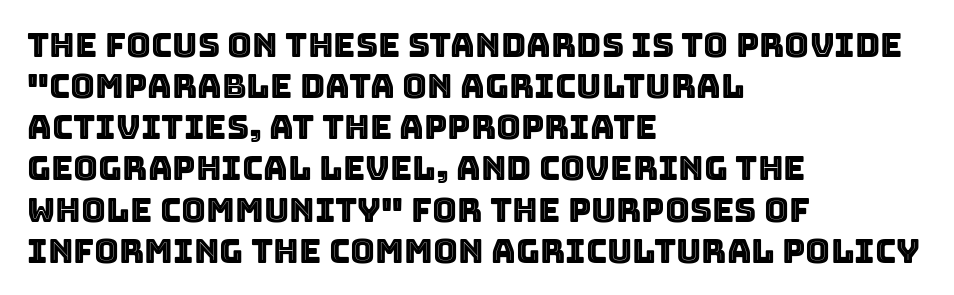
Q: Is the text italic (slanted)? A: No, it is upright.
Q: Is the text underlined? A: No.
Q: How is the paragraph aligned? A: Left-aligned.
Q: Is the spacing between letters normal or unusually wide? A: Normal.
Q: Width (condensed, normal, or wide)? A: Normal.
Q: x-height? A: Large.
Q: Monospaced? A: No.
